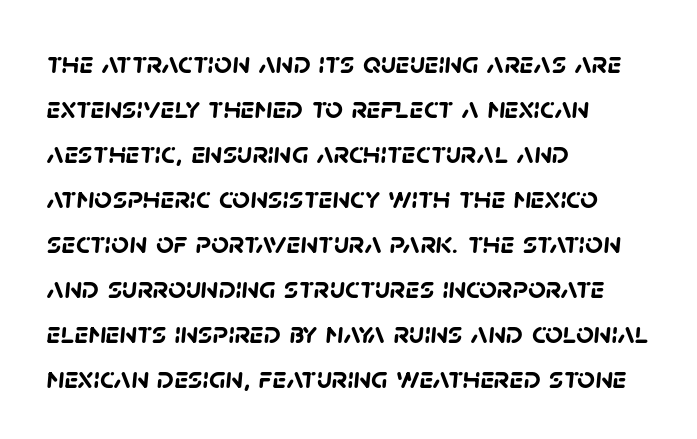
Q: Is the text bold? A: Yes.
Q: Is the typeface a serif or a sans-serif typeface? A: Sans-serif.
Q: Is the text underlined? A: No.
Q: How is the paragraph aligned? A: Left-aligned.
Q: Is the spacing between letters normal or unusually wide? A: Normal.
Q: Is the spacing between lines tight, normal or loose? A: Normal.
Q: Width (condensed, normal, or wide)? A: Normal.
Q: Stroke contrast? A: Low.
Q: x-height? A: Large.
Q: Monospaced? A: No.
